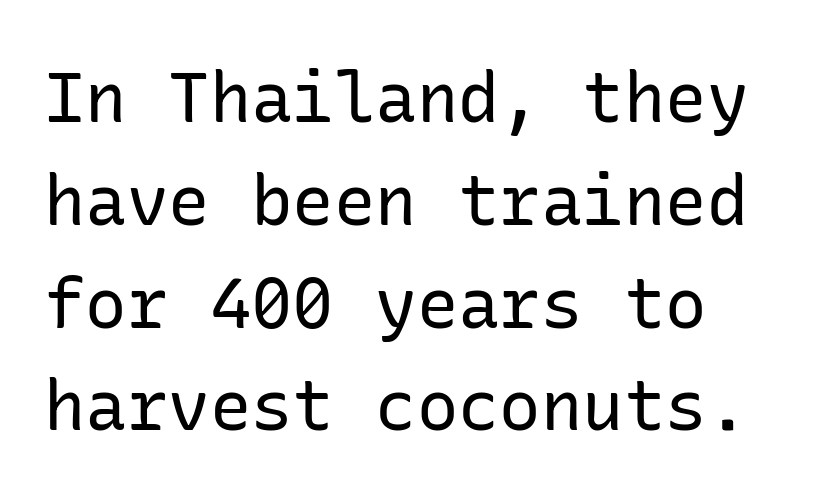
{"serif": "no", "italic": "no", "bold": "no", "weight": "regular", "width": "normal", "stroke_contrast": "low", "x_height": "medium", "underline": "no", "align": "left", "line_spacing": "normal", "line_spacing_ratio": 1.49, "letter_spacing": "normal", "letter_spacing_em": 0.0, "glyph_px": 69}
